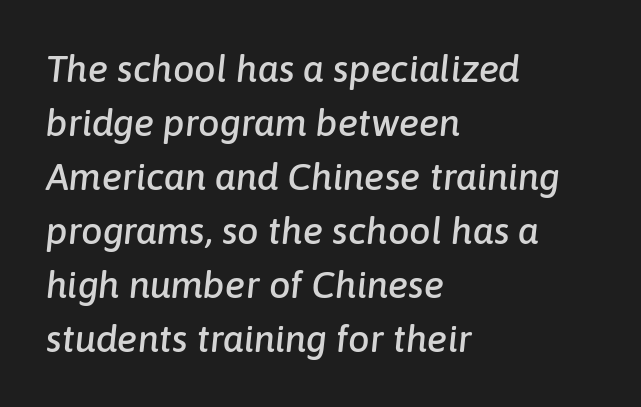
Q: Is the text italic (slanted)? A: Yes, it leans right by about 6 degrees.
Q: Is the text underlined? A: No.
Q: How is the paragraph aligned? A: Left-aligned.
Q: Is the spacing between letters normal or unusually wide? A: Normal.
Q: Is the spacing between lines tight, normal or loose? A: Normal.
Q: Width (condensed, normal, or wide)? A: Normal.
Q: Stroke contrast? A: Low.
Q: x-height? A: Medium.
Q: Monospaced? A: No.
